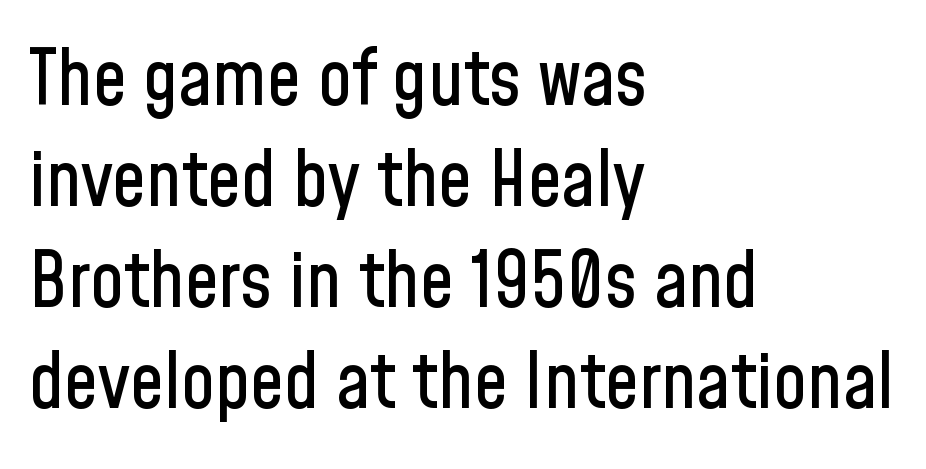
{"serif": "no", "italic": "no", "width": "condensed", "stroke_contrast": "low", "x_height": "medium", "monospaced": "no", "underline": "no", "align": "left", "line_spacing": "normal", "line_spacing_ratio": 1.33, "letter_spacing": "normal", "letter_spacing_em": 0.0, "glyph_px": 76}
